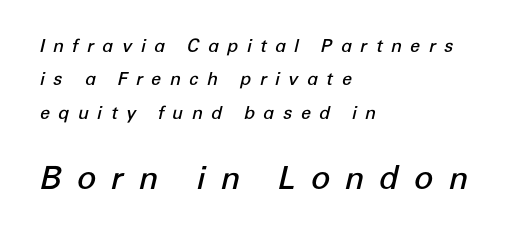
The image shows 32 px semibold type, italic (leaning right); set left-aligned, line spacing 1.86x, unusually wide letter spacing (+0.46 em), not underlined; the second (bottom) block is 1.78x larger; low stroke contrast and a medium x-height.
